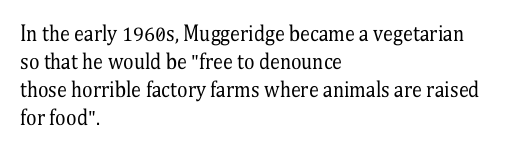
The image shows 20 px text type, upright; set left-aligned, normal line spacing (1.4x), normal letter spacing, not underlined.
